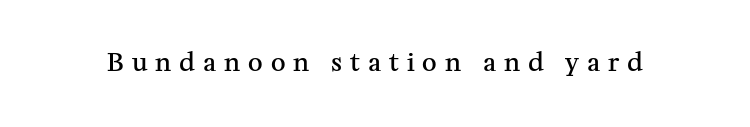
The image shows 25 px text type, upright; set unusually wide letter spacing (+0.32 em), not underlined.
